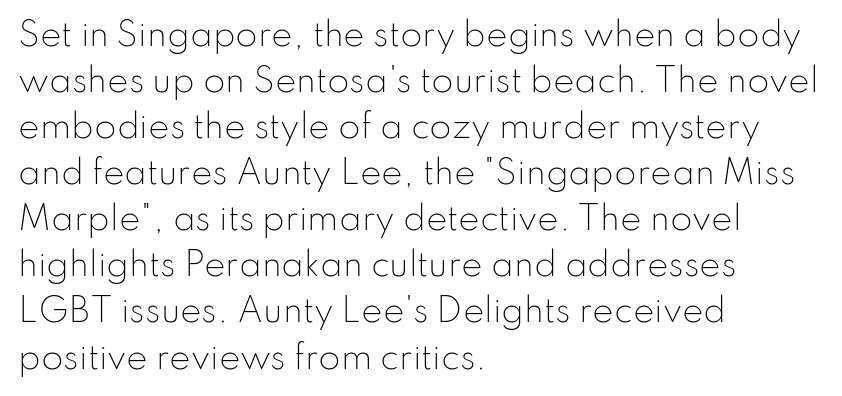
Q: Is the text bold? A: No.
Q: Is the text italic (slanted)? A: No, it is upright.
Q: Is the typeface a serif or a sans-serif typeface? A: Sans-serif.
Q: Is the text underlined? A: No.
Q: How is the paragraph aligned? A: Left-aligned.
Q: Is the spacing between letters normal or unusually wide? A: Normal.
Q: Is the spacing between lines tight, normal or loose? A: Normal.
Q: Width (condensed, normal, or wide)? A: Normal.
Q: Stroke contrast? A: Low.
Q: x-height? A: Small.
Q: Monospaced? A: No.
